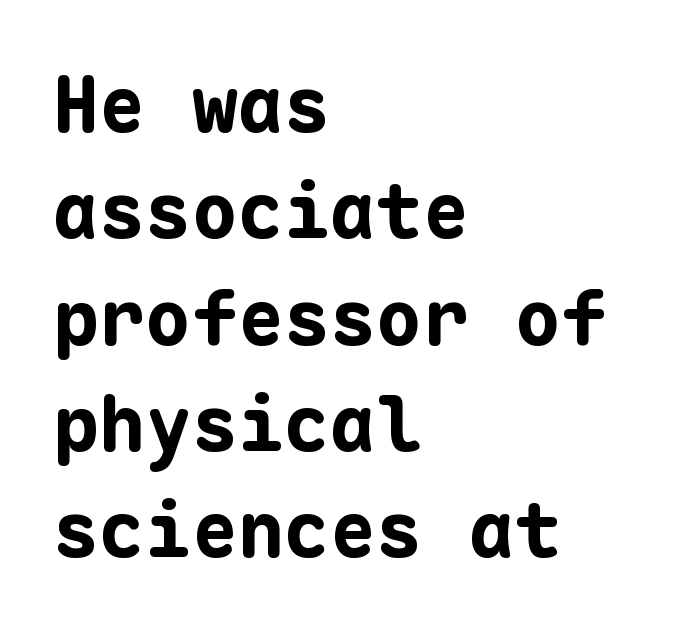
{"serif": "no", "italic": "no", "bold": "yes", "weight": "bold", "width": "normal", "stroke_contrast": "low", "x_height": "medium", "monospaced": "yes", "underline": "no", "align": "left", "line_spacing": "normal", "line_spacing_ratio": 1.38, "letter_spacing": "normal", "letter_spacing_em": 0.0, "glyph_px": 77}
